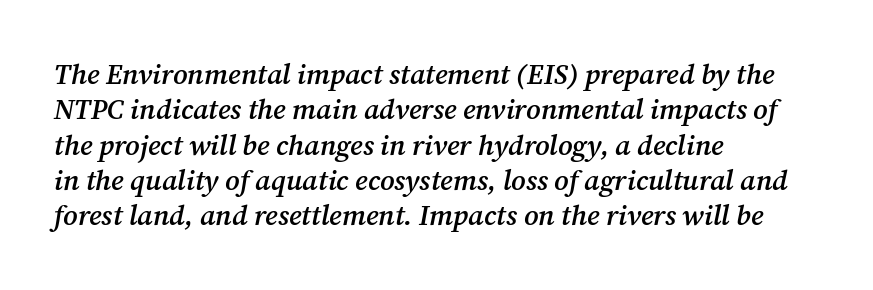
The image shows 28 px semibold serif type, italic (leaning right); set left-aligned, normal line spacing (1.26x), normal letter spacing, not underlined; medium stroke contrast and a medium x-height.
